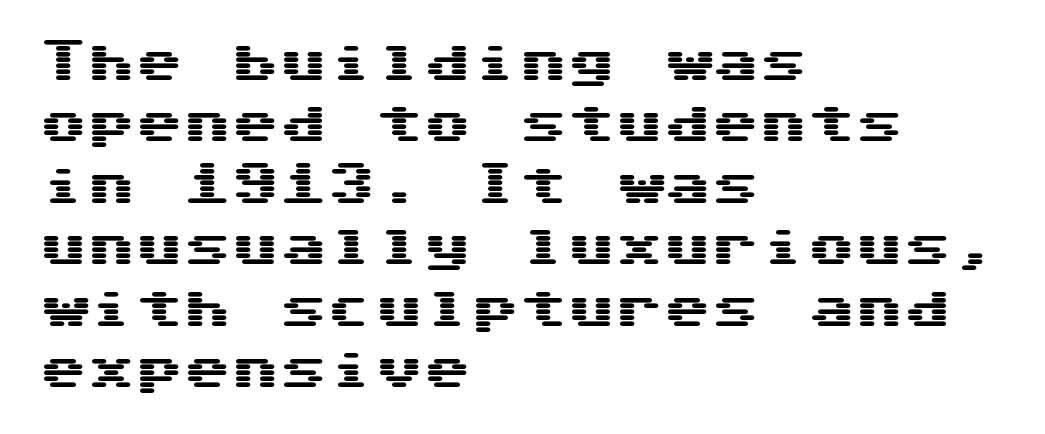
The image shows 48 px wide sans-serif type, upright; set left-aligned, normal line spacing (1.28x), normal letter spacing, not underlined; medium stroke contrast and a medium x-height.
